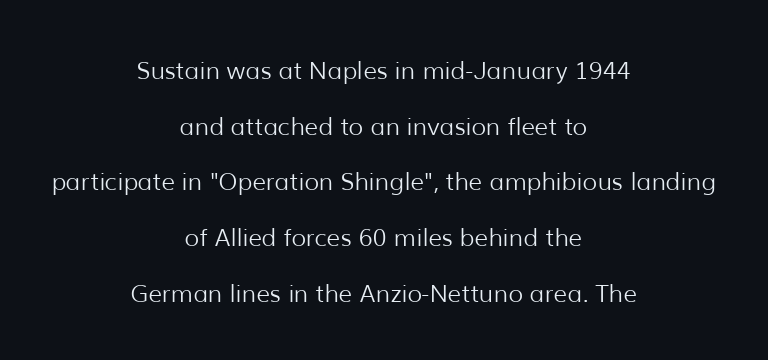
The words here are not underlined. The typesetter chose a symmetrical, centered arrangement here. The letters stand upright; this is a roman face. Here the glyphs are tracked normally, forming tight word shapes. The strokes are not fattened; the text isn't bold.
